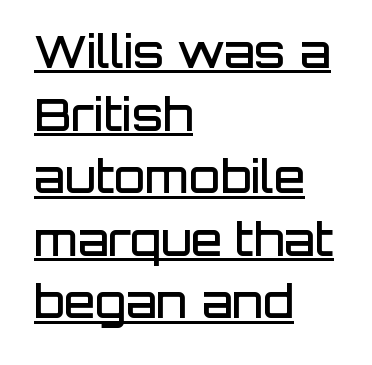
Line spacing here is normal. Underline: present. Ordinary non-slanted type is in use. Weight: semibold (demi).
